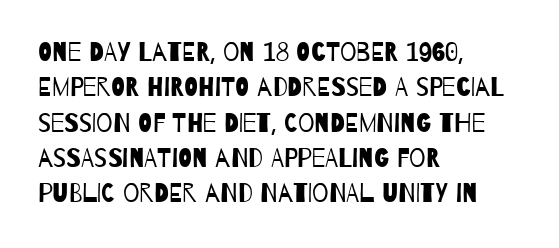
{"bold": "no", "underline": "no", "align": "left", "line_spacing": "normal", "line_spacing_ratio": 1.36, "letter_spacing": "normal", "letter_spacing_em": 0.0, "glyph_px": 26}
